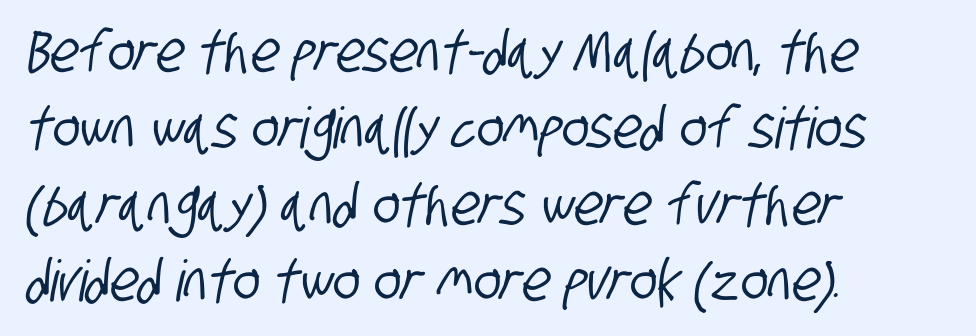
Q: Is the typeface a serif or a sans-serif typeface? A: Sans-serif.
Q: Is the text underlined? A: No.
Q: How is the paragraph aligned? A: Left-aligned.
Q: Is the spacing between letters normal or unusually wide? A: Normal.
Q: Is the spacing between lines tight, normal or loose? A: Normal.
Q: Width (condensed, normal, or wide)? A: Condensed.
Q: Stroke contrast? A: Low.
Q: x-height? A: Large.
Q: Monospaced? A: No.
